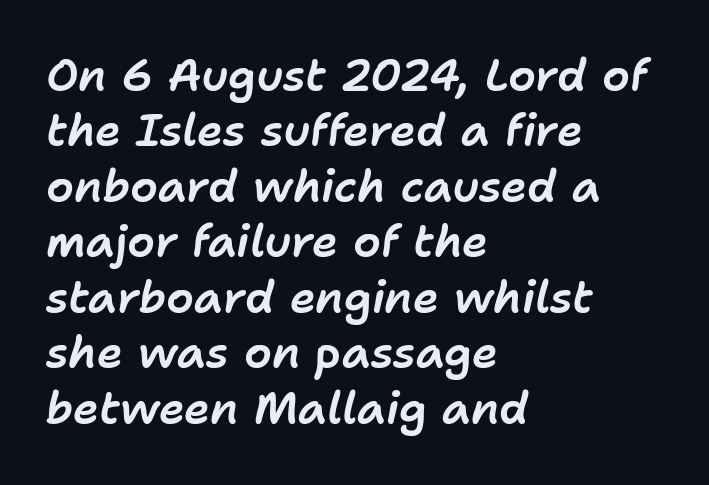
The image shows 44 px text type, italic (leaning right); set left-aligned, normal line spacing (1.26x), normal letter spacing, not underlined; low stroke contrast and a medium x-height.
